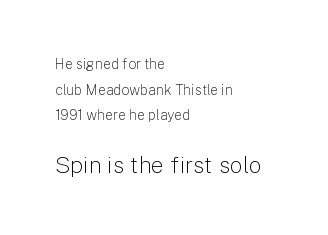
Q: Is the text bold? A: No.
Q: Is the text italic (slanted)? A: No, it is upright.
Q: Is the text underlined? A: No.
Q: How is the paragraph aligned? A: Left-aligned.
Q: Is the spacing between letters normal or unusually wide? A: Normal.
Q: Which block of text is set in a larger size, the first (top) or the second (bottom)? A: The second (bottom) one.
